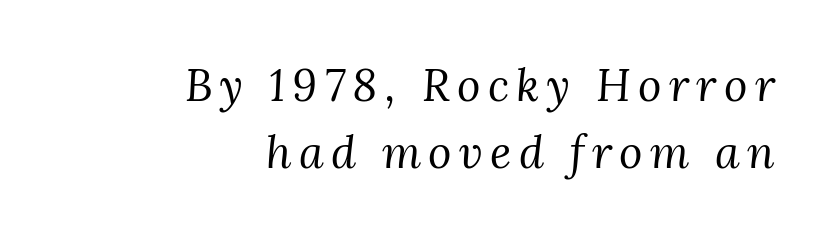
Q: Is the text bold? A: No.
Q: Is the text italic (slanted)? A: Yes, it leans right by about 3 degrees.
Q: Is the typeface a serif or a sans-serif typeface? A: Serif.
Q: Is the text underlined? A: No.
Q: How is the paragraph aligned? A: Right-aligned.
Q: Is the spacing between lines tight, normal or loose? A: Normal.
Q: Width (condensed, normal, or wide)? A: Normal.
Q: Stroke contrast? A: Medium.
Q: x-height? A: Medium.
Q: Monospaced? A: No.
